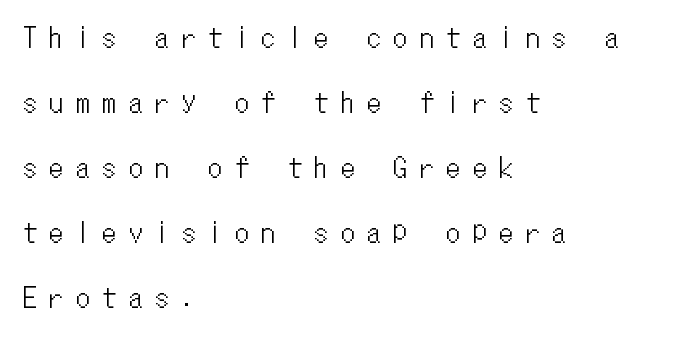
Underlining? Definitely not there. Someone cranked the tracking dial way up on this one. The lines are spread far apart with generous leading. Designer's note — italics off, roman on.
